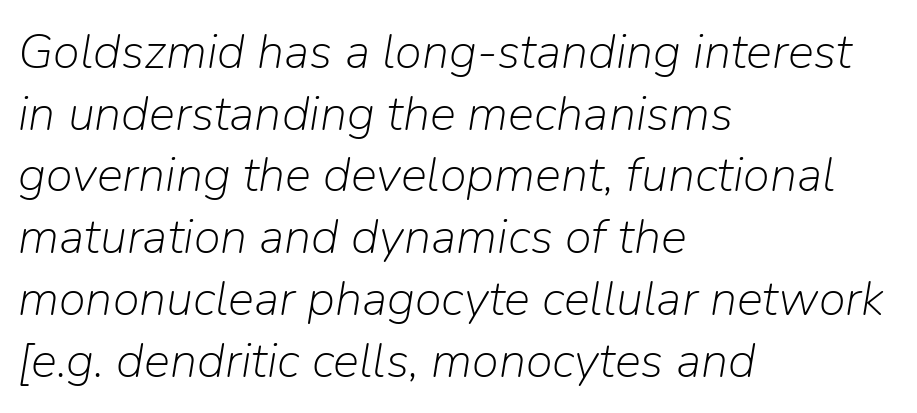
Q: Is the text bold? A: No.
Q: Is the text italic (slanted)? A: Yes, it leans right by about 9 degrees.
Q: Is the text underlined? A: No.
Q: How is the paragraph aligned? A: Left-aligned.
Q: Is the spacing between letters normal or unusually wide? A: Normal.
Q: Is the spacing between lines tight, normal or loose? A: Normal.
Q: Width (condensed, normal, or wide)? A: Normal.
Q: Stroke contrast? A: Low.
Q: x-height? A: Medium.
Q: Monospaced? A: No.
